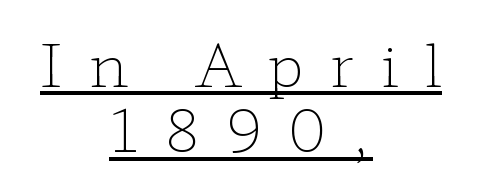
The image shows 59 px light, wide serif type, upright; set centered, tight line spacing (1.11x), unusually wide letter spacing (+0.44 em), underlined; low stroke contrast and a medium x-height.
